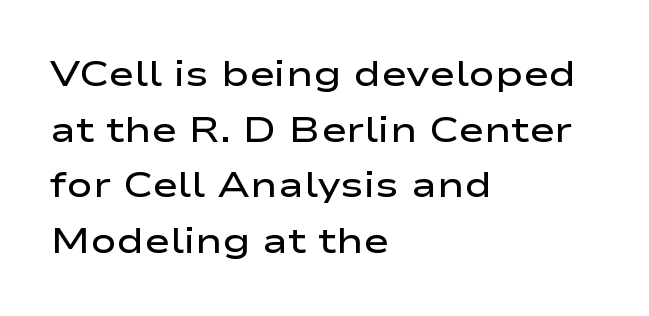
You can tell it's not italic because the verticals are truly vertical. Compared with an ordinary text face, these strokes are moderately heavier — a semibold. Think of a printed novel: that variable character pitch is what you see here. To sum up the face: it is a sans, with no serifs.
